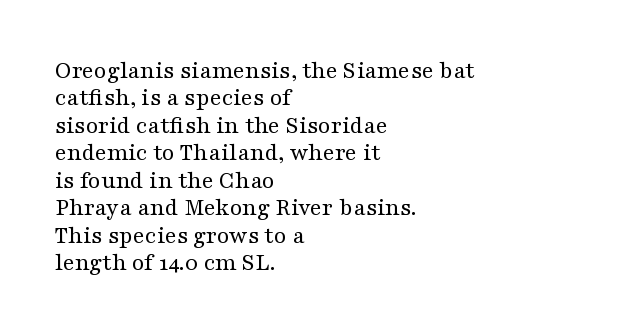
{"italic": "no", "bold": "no", "underline": "no", "align": "left", "line_spacing": "tight", "line_spacing_ratio": 1.1, "letter_spacing": "normal", "letter_spacing_em": 0.0, "glyph_px": 25}
